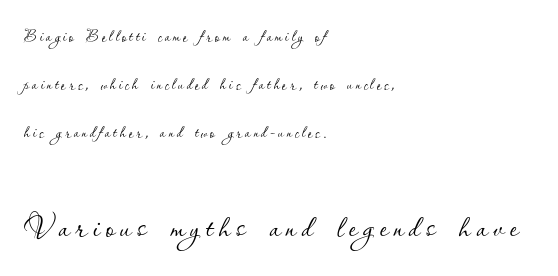
{"bold": "no", "weight": "thin", "width": "normal", "stroke_contrast": "low", "x_height": "small", "monospaced": "no", "underline": "no", "align": "left", "line_spacing": "loose", "line_spacing_ratio": 2.19, "larger_block": "second", "size_ratio": 1.95, "glyph_px": 43}
